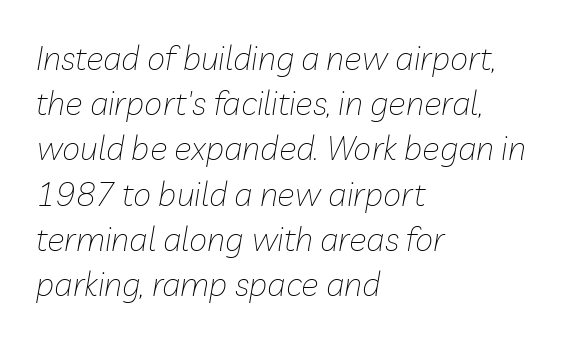
The image shows 33 px thin type, italic (leaning right); set left-aligned, normal line spacing (1.37x), normal letter spacing, not underlined; low stroke contrast and a medium x-height.
